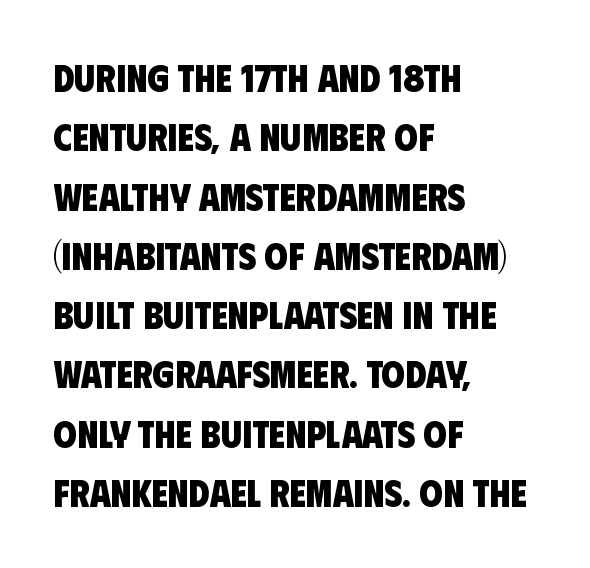
{"serif": "no", "bold": "yes", "weight": "heavy", "width": "condensed", "stroke_contrast": "low", "x_height": "large", "monospaced": "no", "underline": "no", "align": "left", "line_spacing": "normal", "line_spacing_ratio": 1.56, "letter_spacing": "normal", "letter_spacing_em": 0.0, "glyph_px": 38}
